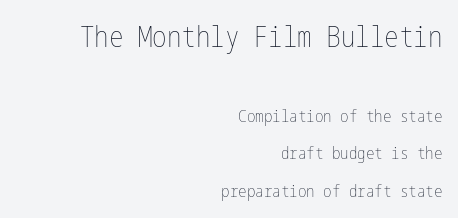
The image shows 29 px thin, condensed type, upright; set right-aligned, loose line spacing (2.2x), normal letter spacing, not underlined; the first (top) block is 1.71x larger; low stroke contrast and a medium x-height.
